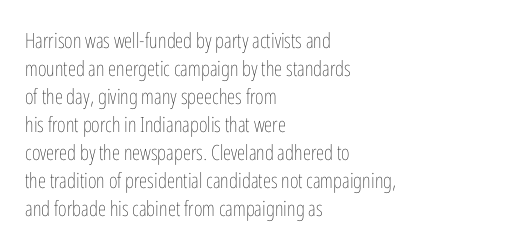
{"italic": "no", "bold": "no", "underline": "no", "align": "left", "line_spacing": "normal", "line_spacing_ratio": 1.33, "letter_spacing": "normal", "letter_spacing_em": 0.0, "glyph_px": 21}
